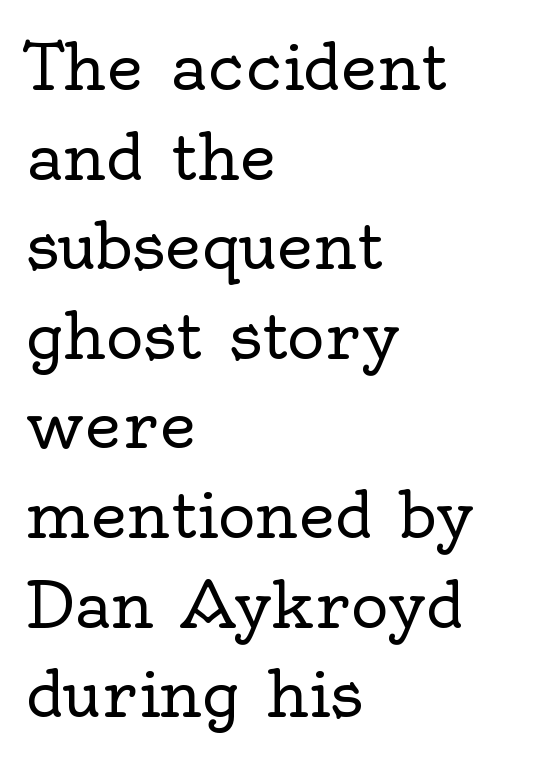
Q: Is the text bold? A: No.
Q: Is the text italic (slanted)? A: No, it is upright.
Q: Is the typeface a serif or a sans-serif typeface? A: Serif.
Q: Is the text underlined? A: No.
Q: How is the paragraph aligned? A: Left-aligned.
Q: Is the spacing between letters normal or unusually wide? A: Normal.
Q: Is the spacing between lines tight, normal or loose? A: Normal.
Q: Width (condensed, normal, or wide)? A: Normal.
Q: x-height? A: Small.
Q: Monospaced? A: No.
